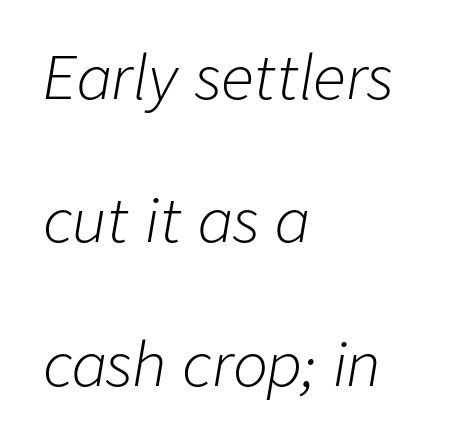
{"italic": "yes", "lean": "right", "slant_degrees": 9, "bold": "no", "weight": "light", "width": "normal", "stroke_contrast": "low", "x_height": "medium", "monospaced": "no", "underline": "no", "align": "left", "line_spacing": "loose", "line_spacing_ratio": 2.47, "letter_spacing": "normal", "letter_spacing_em": 0.0, "glyph_px": 58}
